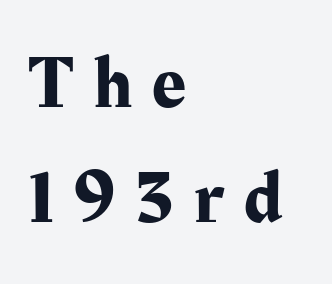
Is there much room between lines? A standard amount, neither cramped nor airy. Only glyphs here, with clear space below each row. These lines are rendered in a variable-pitch font. Posture: vertical. The typesetter chose a ragged-right arrangement here.
